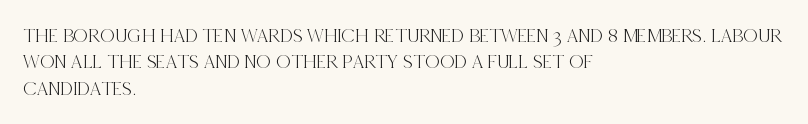
Q: Is the text italic (slanted)? A: No, it is upright.
Q: Is the text underlined? A: No.
Q: How is the paragraph aligned? A: Left-aligned.
Q: Is the spacing between letters normal or unusually wide? A: Normal.
Q: Is the spacing between lines tight, normal or loose? A: Normal.
